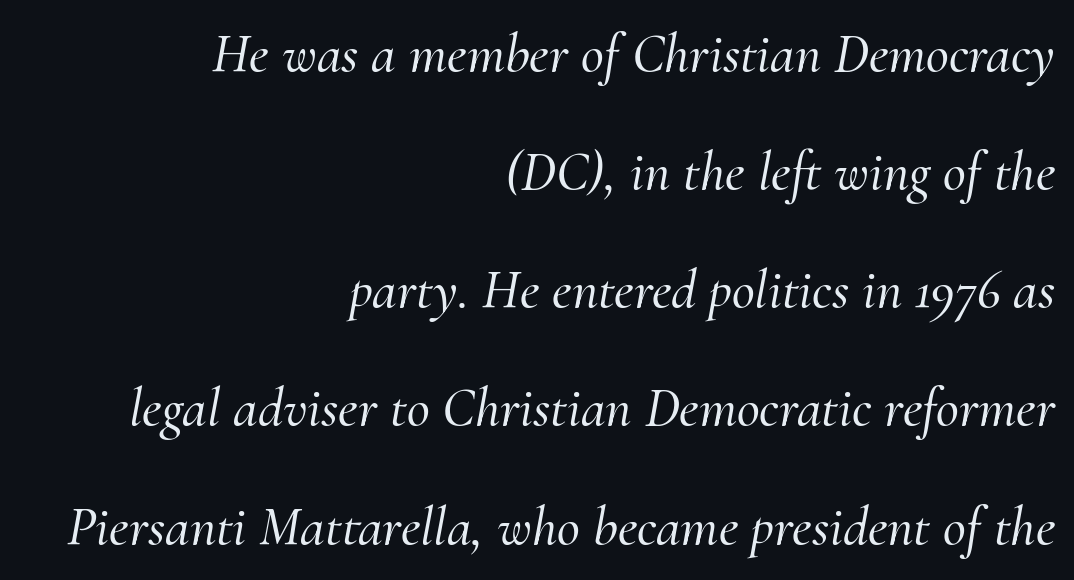
Q: Is the text italic (slanted)? A: Yes, it leans right by about 10 degrees.
Q: Is the typeface a serif or a sans-serif typeface? A: Serif.
Q: Is the text underlined? A: No.
Q: How is the paragraph aligned? A: Right-aligned.
Q: Is the spacing between letters normal or unusually wide? A: Normal.
Q: Is the spacing between lines tight, normal or loose? A: Loose.
Q: Width (condensed, normal, or wide)? A: Normal.
Q: Stroke contrast? A: Medium.
Q: x-height? A: Small.
Q: Monospaced? A: No.
